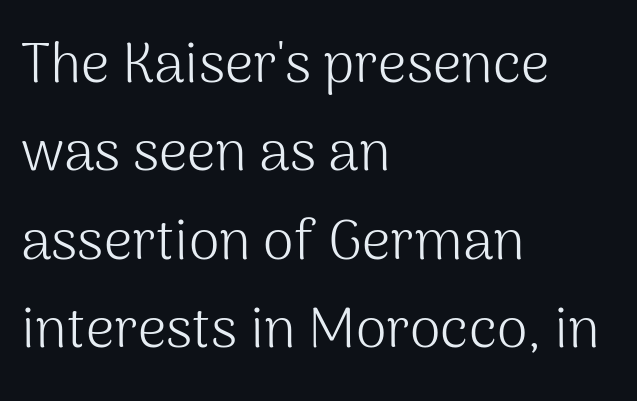
{"serif": "no", "italic": "no", "bold": "no", "weight": "light", "width": "normal", "stroke_contrast": "medium", "x_height": "medium", "monospaced": "no", "underline": "no", "align": "left", "line_spacing": "normal", "line_spacing_ratio": 1.58, "letter_spacing": "normal", "letter_spacing_em": 0.0, "glyph_px": 56}
